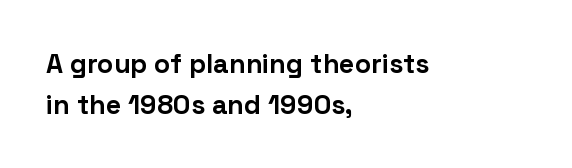
Q: Is the text bold? A: Yes.
Q: Is the text italic (slanted)? A: No, it is upright.
Q: Is the text underlined? A: No.
Q: How is the paragraph aligned? A: Left-aligned.
Q: Is the spacing between letters normal or unusually wide? A: Normal.
Q: Is the spacing between lines tight, normal or loose? A: Normal.
